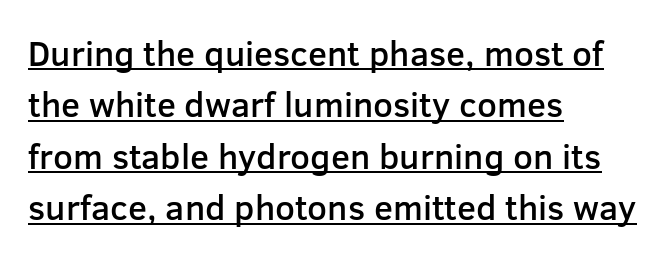
Visually the block forms a straight wall on the left and a jagged coastline on the right. Every character sits straight up, as roman type does. Spacing between characters is what you'd get straight out of the box. Each letter keeps its own natural width here, so spacing adapts to shape. The letters carry no serifs — their stems end cleanly without finishing strokes.
